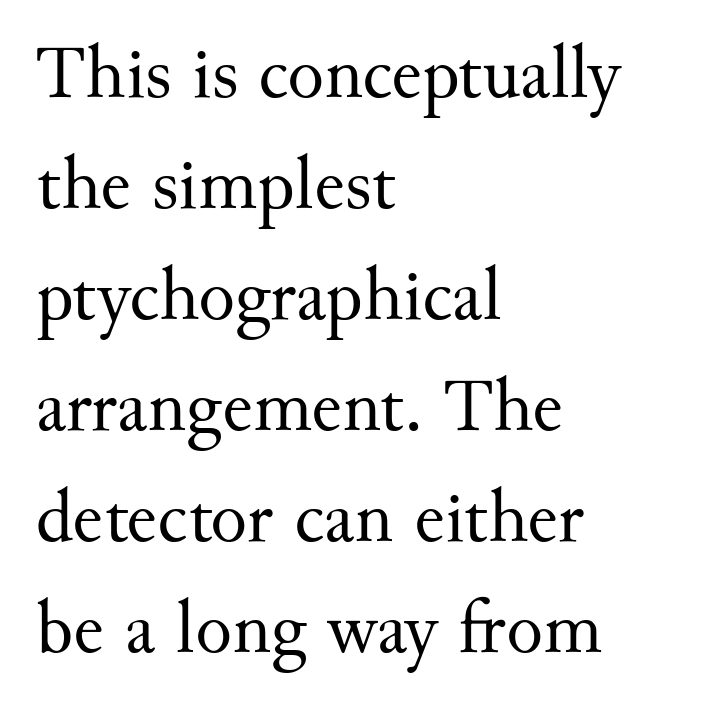
{"serif": "yes", "italic": "no", "bold": "no", "weight": "regular", "width": "normal", "stroke_contrast": "medium", "x_height": "small", "monospaced": "no", "underline": "no", "align": "left", "line_spacing": "normal", "line_spacing_ratio": 1.46, "letter_spacing": "normal", "letter_spacing_em": 0.0, "glyph_px": 76}
